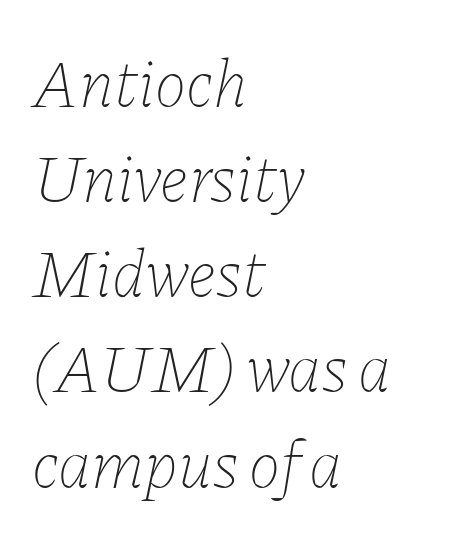
{"italic": "yes", "lean": "right", "slant_degrees": 11, "bold": "no", "weight": "thin", "width": "normal", "stroke_contrast": "low", "x_height": "medium", "monospaced": "no", "underline": "no", "align": "left", "line_spacing": "normal", "line_spacing_ratio": 1.42, "letter_spacing": "normal", "letter_spacing_em": 0.0, "glyph_px": 67}
